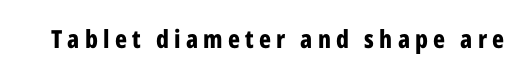
The image shows 25 px bold type, upright; set unusually wide letter spacing (+0.21 em), not underlined.
